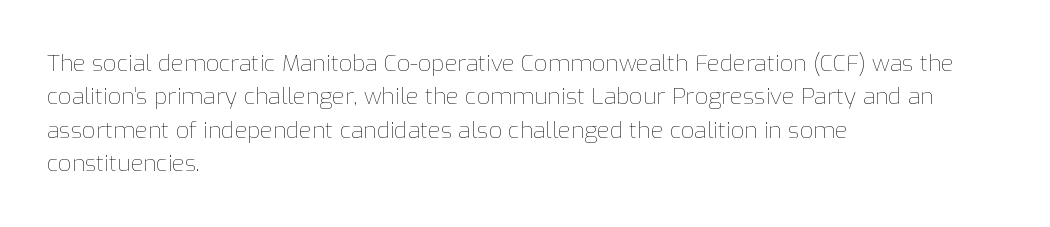
{"italic": "no", "bold": "no", "underline": "no", "align": "left", "line_spacing": "normal", "line_spacing_ratio": 1.45, "letter_spacing": "normal", "letter_spacing_em": 0.0, "glyph_px": 23}
